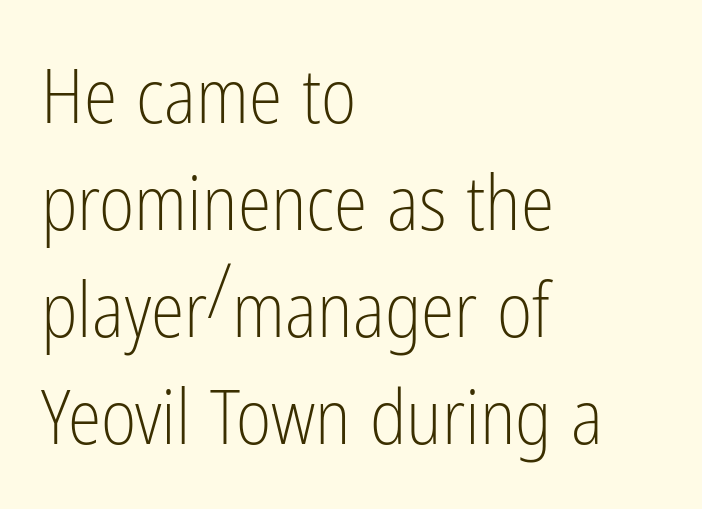
Honestly, the letter spacing is just normal — you wouldn't notice it. Posture: vertical. Horizontally, the lines are justified to the leading edge only. The foot of each line stays bare and open.
